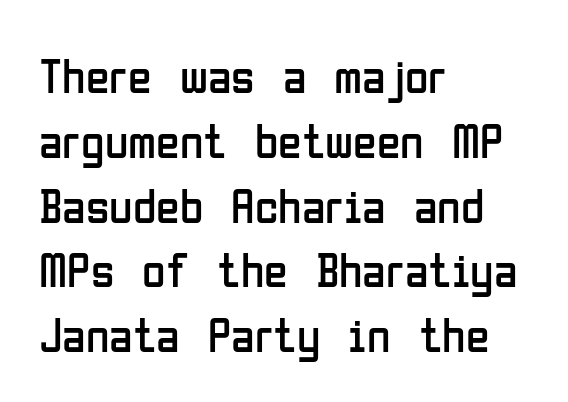
Q: Is the text bold? A: No.
Q: Is the text italic (slanted)? A: No, it is upright.
Q: Is the typeface a serif or a sans-serif typeface? A: Sans-serif.
Q: Is the text underlined? A: No.
Q: How is the paragraph aligned? A: Left-aligned.
Q: Is the spacing between letters normal or unusually wide? A: Normal.
Q: Is the spacing between lines tight, normal or loose? A: Normal.
Q: Width (condensed, normal, or wide)? A: Condensed.
Q: Stroke contrast? A: Low.
Q: x-height? A: Medium.
Q: Monospaced? A: No.
